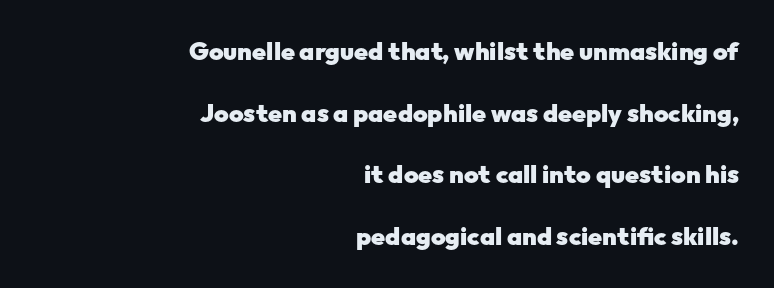
The image shows 25 px bold type, upright; set right-aligned, loose line spacing (2.47x), normal letter spacing, not underlined.
